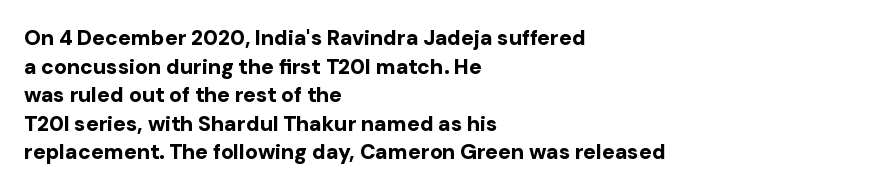
The image shows 21 px bold type, upright; set left-aligned, normal line spacing (1.36x), normal letter spacing, not underlined.
